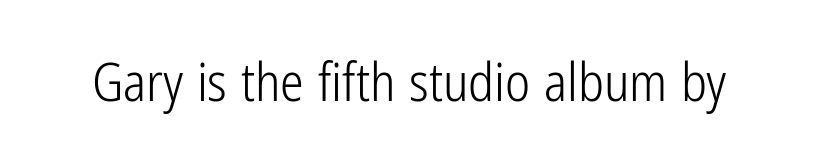
{"serif": "no", "italic": "no", "bold": "no", "weight": "light", "width": "condensed", "stroke_contrast": "low", "x_height": "medium", "monospaced": "no", "underline": "no", "letter_spacing": "normal", "letter_spacing_em": 0.0, "glyph_px": 53}
